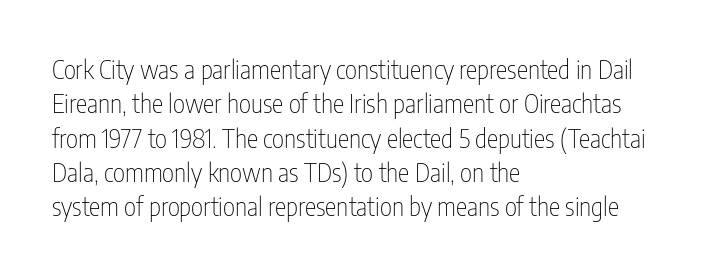
The image shows 26 px text type, upright; set left-aligned, normal line spacing (1.32x), normal letter spacing, not underlined.
